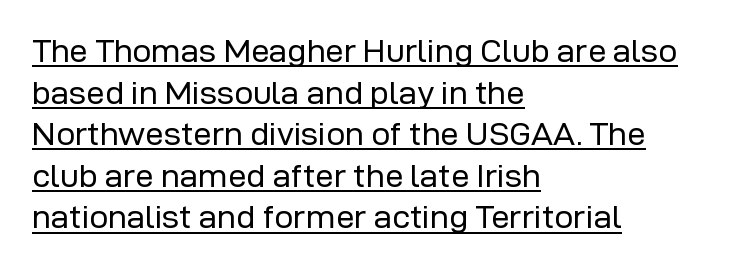
The image shows 33 px regular-weight sans-serif type, upright; set left-aligned, normal line spacing (1.26x), normal letter spacing, underlined; low stroke contrast and a medium x-height.
